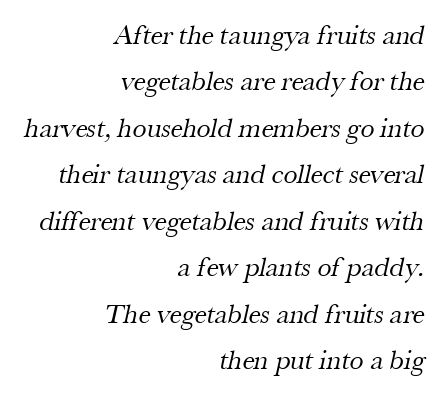
The image shows 28 px regular-weight serif type; set right-aligned, normal line spacing (1.66x), normal letter spacing, not underlined; medium stroke contrast and a small x-height.
